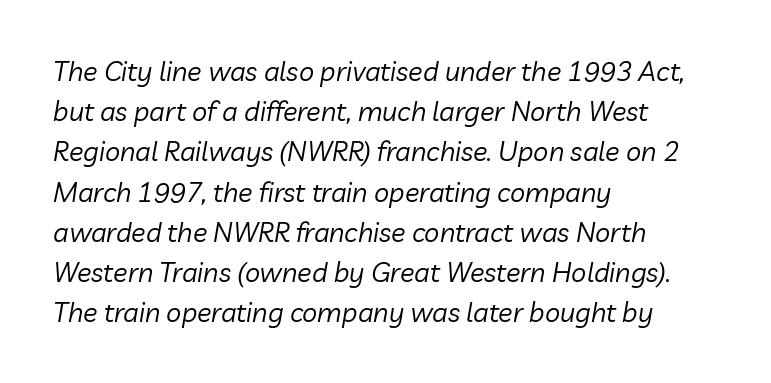
Layout note: lines flush left. Is the type heavy? It reads as light-to-regular instead. The glyphs are unaccompanied by any horizontal stroke below them. Nobody touched the tracking dial on this one. Observe the lean: these are italic letterforms. Students, observe: this is what conventionally led text looks like.
